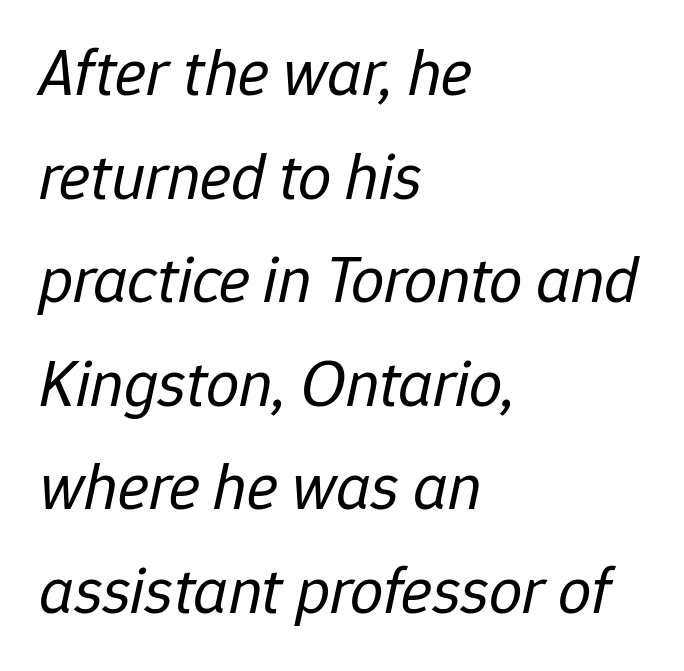
Which margin do the lines hug? The left one — the right edge is uneven. Observe the ordinary spacing: letters are neighbours, not strangers. Note the varied advance widths — an 'i' is clearly narrower than an 'm'. The face used here has a pronounced slope to its letters. The words here are not underlined.
